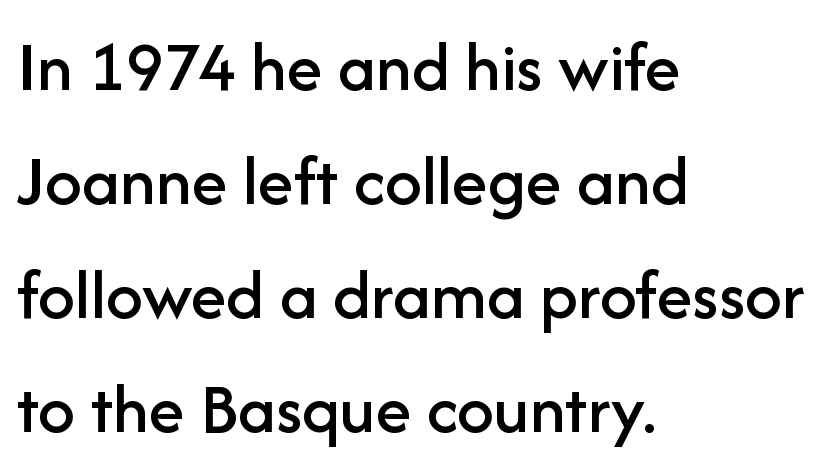
The image shows 73 px sans-serif type, upright; set left-aligned, normal line spacing (1.56x), normal letter spacing, not underlined; low stroke contrast and a medium x-height.
